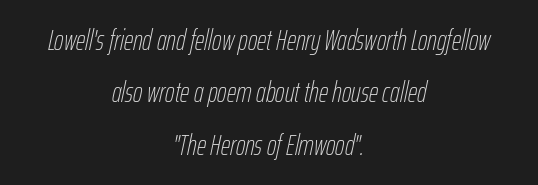
The glyphs are unaccompanied by any horizontal stroke below them. The font's italic variant was chosen for this text. This reads as an unemphasized weight, regular at the heaviest. How are the letters spaced? Ordinarily, with no added tracking. You could not count columns in this text — the font is proportionally spaced.
